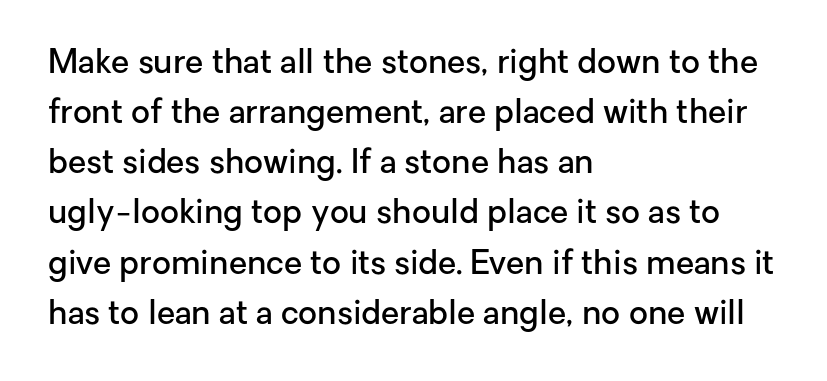
Q: Is the text bold? A: Semi-bold.
Q: Is the text italic (slanted)? A: No, it is upright.
Q: Is the typeface a serif or a sans-serif typeface? A: Sans-serif.
Q: Is the text underlined? A: No.
Q: How is the paragraph aligned? A: Left-aligned.
Q: Is the spacing between letters normal or unusually wide? A: Normal.
Q: Is the spacing between lines tight, normal or loose? A: Normal.
Q: Width (condensed, normal, or wide)? A: Normal.
Q: Stroke contrast? A: Low.
Q: x-height? A: Medium.
Q: Monospaced? A: No.
